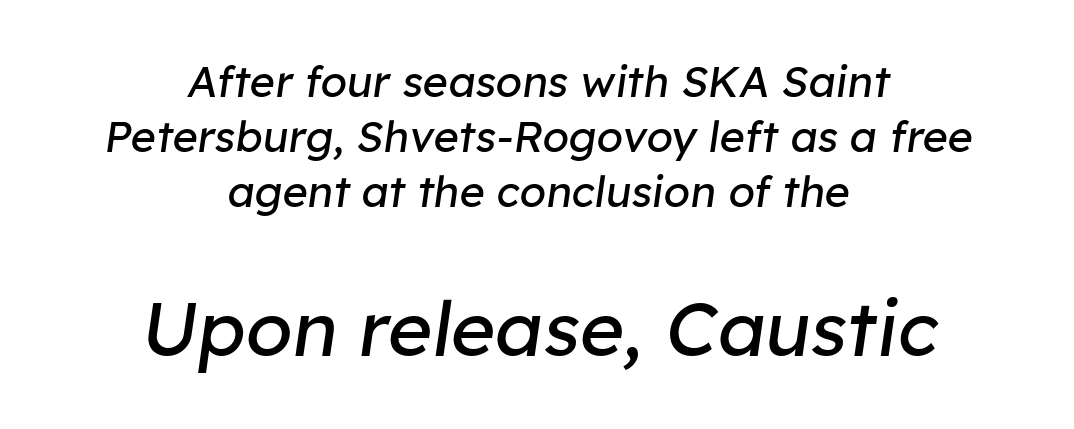
The image shows 76 px regular-weight type, italic (leaning right); set centered, normal line spacing (1.28x), normal letter spacing, not underlined; the second (bottom) block is 1.77x larger; low stroke contrast and a medium x-height.
